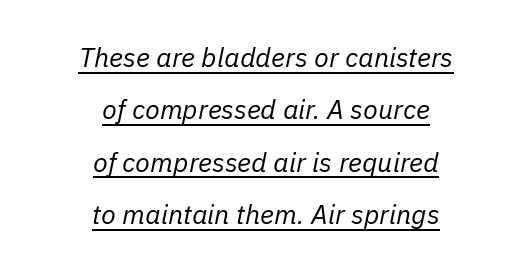
Q: Is the text bold? A: No.
Q: Is the text italic (slanted)? A: Yes, it leans right by about 11 degrees.
Q: Is the text underlined? A: Yes.
Q: How is the paragraph aligned? A: Centered.
Q: Is the spacing between letters normal or unusually wide? A: Normal.
Q: Is the spacing between lines tight, normal or loose? A: Loose.
